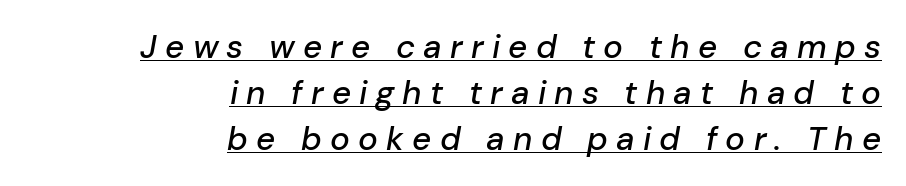
The glyphs are accompanied by a horizontal stroke just below them. The rendering anchors every line to the right-hand side. Honestly, the row spacing looks completely unremarkable. A typesetter would call this proportional, since set widths differ per character. These lines were composed using italics.
